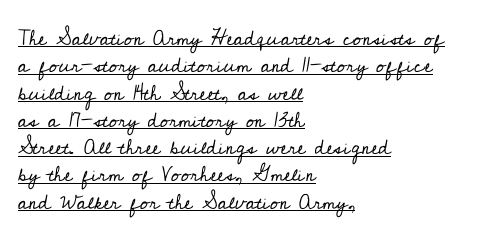
The passage shown is not bold in any degree. Typeset ragged right — the left edge is the straight one. Underlining? Definitely there. The face used here is rendered with its standard letterfit.
